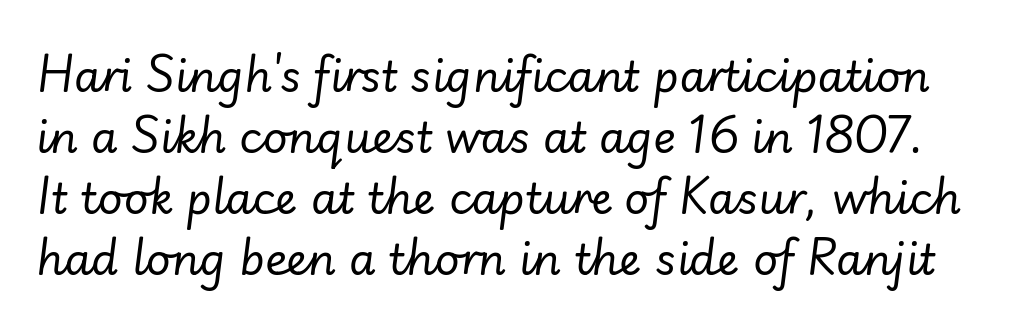
{"italic": "yes", "lean": "right", "slant_degrees": 7, "bold": "no", "weight": "regular", "width": "normal", "stroke_contrast": "low", "x_height": "small", "monospaced": "no", "underline": "no", "line_spacing": "normal", "line_spacing_ratio": 1.42, "letter_spacing": "normal", "letter_spacing_em": 0.0, "glyph_px": 43}
